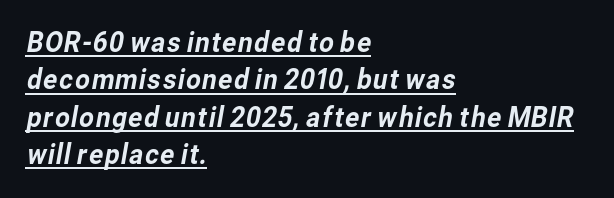
Q: Is the typeface a serif or a sans-serif typeface? A: Sans-serif.
Q: Is the text underlined? A: Yes.
Q: How is the paragraph aligned? A: Left-aligned.
Q: Is the spacing between letters normal or unusually wide? A: Normal.
Q: Is the spacing between lines tight, normal or loose? A: Normal.
Q: Width (condensed, normal, or wide)? A: Normal.
Q: Stroke contrast? A: Low.
Q: x-height? A: Medium.
Q: Monospaced? A: No.
